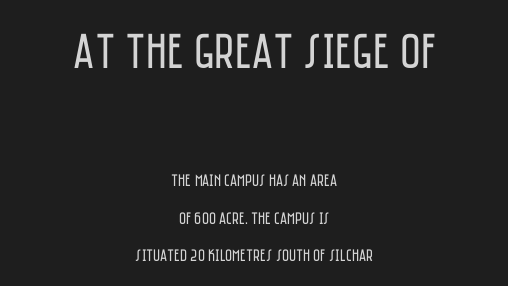
{"serif": "no", "italic": "no", "bold": "no", "weight": "regular", "width": "condensed", "stroke_contrast": "low", "x_height": "large", "monospaced": "no", "underline": "no", "align": "center", "line_spacing": "loose", "line_spacing_ratio": 2.19, "letter_spacing": "normal", "letter_spacing_em": 0.0, "larger_block": "first", "size_ratio": 2.94, "glyph_px": 50}
